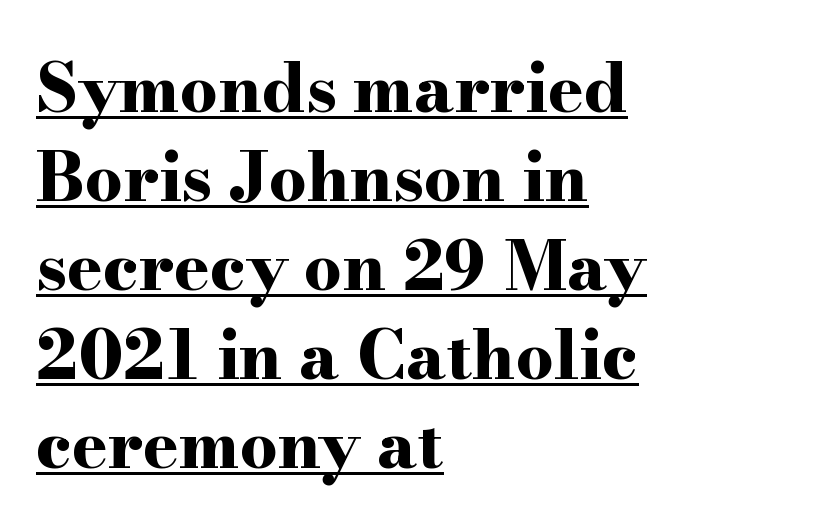
Q: Is the text bold? A: Yes.
Q: Is the text italic (slanted)? A: No, it is upright.
Q: Is the typeface a serif or a sans-serif typeface? A: Serif.
Q: Is the text underlined? A: Yes.
Q: How is the paragraph aligned? A: Left-aligned.
Q: Is the spacing between letters normal or unusually wide? A: Normal.
Q: Is the spacing between lines tight, normal or loose? A: Normal.
Q: Width (condensed, normal, or wide)? A: Wide.
Q: Stroke contrast? A: High.
Q: x-height? A: Small.
Q: Monospaced? A: No.
